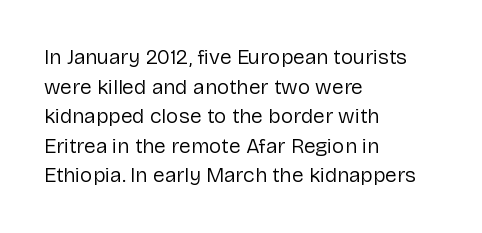
Quick note: underline off. Do the letters lean? They stand straight. The text block is weighted toward the left margin, trailing off unevenly rightward. This rendering leaves character spacing at its baseline value. Vertical spacing — default.
